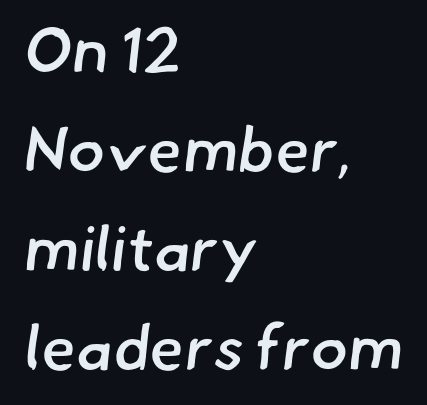
{"serif": "no", "bold": "semi", "weight": "semibold", "width": "normal", "stroke_contrast": "low", "x_height": "small", "monospaced": "no", "underline": "no", "align": "left", "line_spacing": "normal", "line_spacing_ratio": 1.57, "letter_spacing": "normal", "letter_spacing_em": 0.0, "glyph_px": 63}
